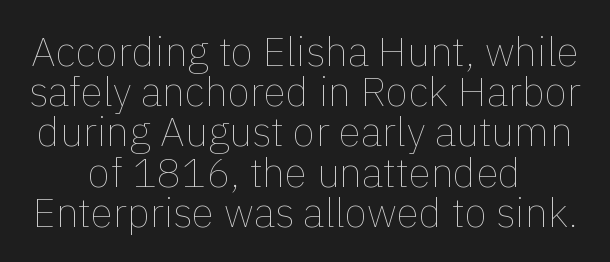
The image shows 41 px thin type, upright; set tight line spacing (0.98x), normal letter spacing, not underlined; a medium x-height.
